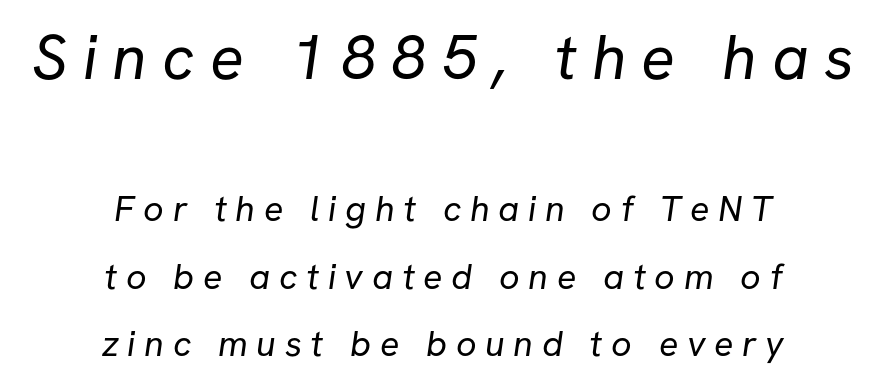
The image shows 63 px regular-weight sans-serif type; set centered, line spacing 1.88x, unusually wide letter spacing (+0.24 em), not underlined; the first (top) block is 1.75x larger; low stroke contrast and a medium x-height.
